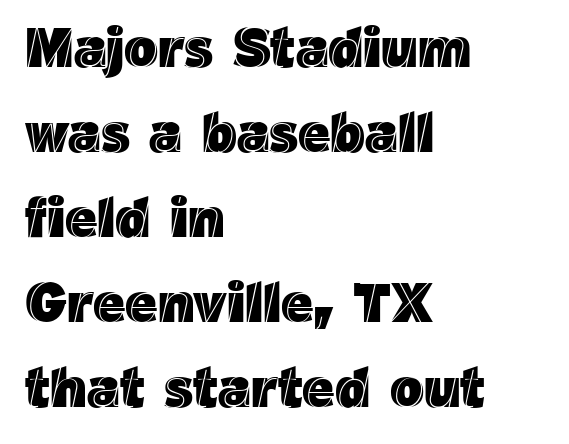
Q: Is the text italic (slanted)? A: No, it is upright.
Q: Is the text underlined? A: No.
Q: How is the paragraph aligned? A: Left-aligned.
Q: Is the spacing between letters normal or unusually wide? A: Normal.
Q: Is the spacing between lines tight, normal or loose? A: Normal.
Q: Width (condensed, normal, or wide)? A: Normal.
Q: x-height? A: Medium.
Q: Monospaced? A: No.
